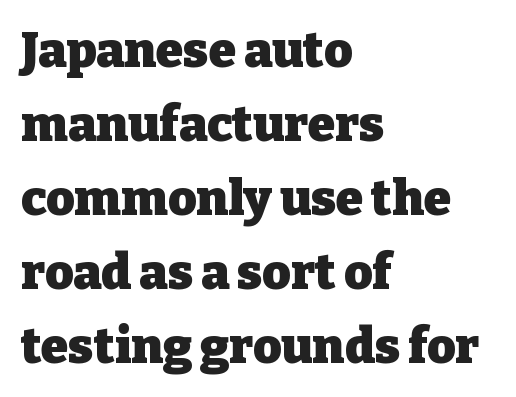
{"serif": "yes", "italic": "no", "bold": "yes", "weight": "heavy", "width": "normal", "stroke_contrast": "low", "x_height": "medium", "monospaced": "no", "underline": "no", "align": "left", "line_spacing": "normal", "line_spacing_ratio": 1.51, "letter_spacing": "normal", "letter_spacing_em": 0.0, "glyph_px": 49}
